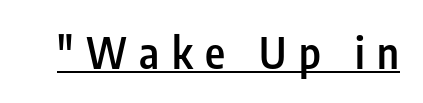
The letters advance in unequal steps, a hallmark of proportional type. The rendering uses the underline text-decoration. Is this a sans? Yes — the strokes have no serifs. The letters are spread apart with noticeably loose tracking. Heft: intermediate — a semibold.
